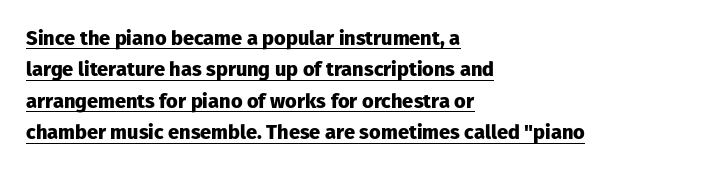
{"italic": "no", "bold": "yes", "underline": "yes", "align": "left", "line_spacing": "normal", "line_spacing_ratio": 1.57, "letter_spacing": "normal", "letter_spacing_em": 0.0, "glyph_px": 20}
